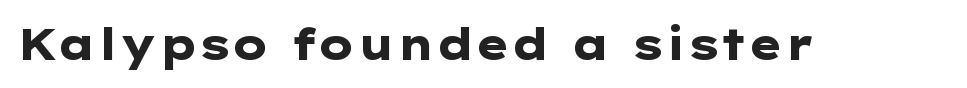
The image shows 43 px heavy, wide sans-serif type, upright; set normal letter spacing, not underlined; low stroke contrast and a medium x-height.
